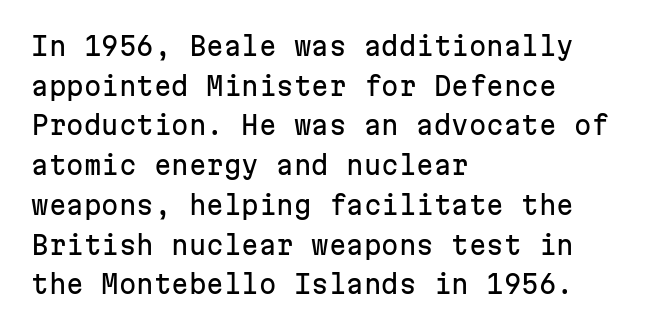
{"italic": "no", "underline": "no", "align": "left", "line_spacing": "normal", "line_spacing_ratio": 1.59, "letter_spacing": "normal", "letter_spacing_em": 0.0, "glyph_px": 25}
